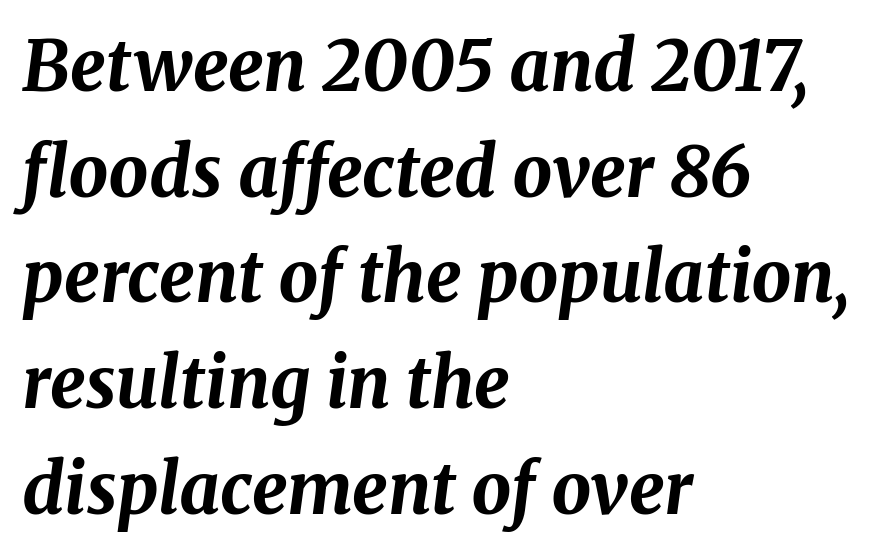
The image shows 70 px bold type, italic (leaning right); set left-aligned, normal line spacing (1.51x), normal letter spacing, not underlined; medium stroke contrast and a medium x-height.
